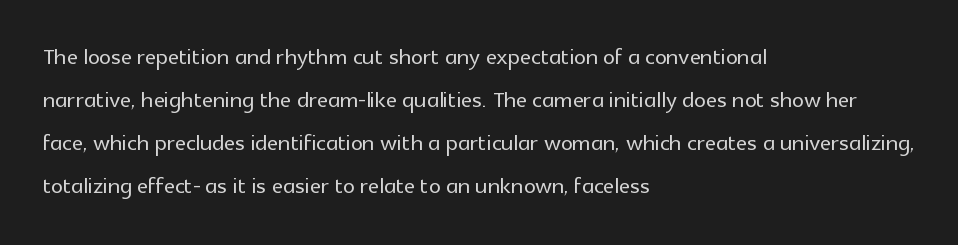
The letters stand straight up with perfectly vertical stems. The space beneath each line is pristine and unruled. Normally led — the rows are evenly, conventionally spaced. Standard letterfit; no display-style spreading of the glyphs. The passage shown is typed in a proportional face where columns would drift.
